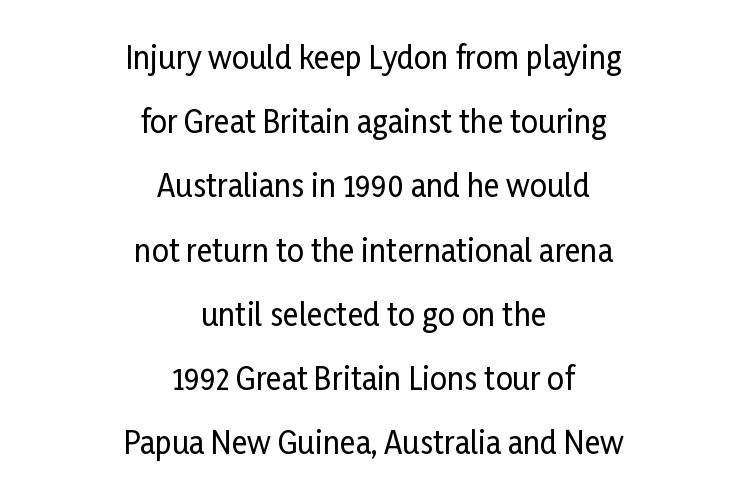
The specimen reads as upright at a glance. The face used here is proportionally spaced, like ordinary book or web type. Has an underline been added? It has not. How are the letters spaced? Ordinarily, with no added tracking. In terms of leading, this rendering errs on the spacious side. Horizontally, the lines are justified to the midpoint only.
